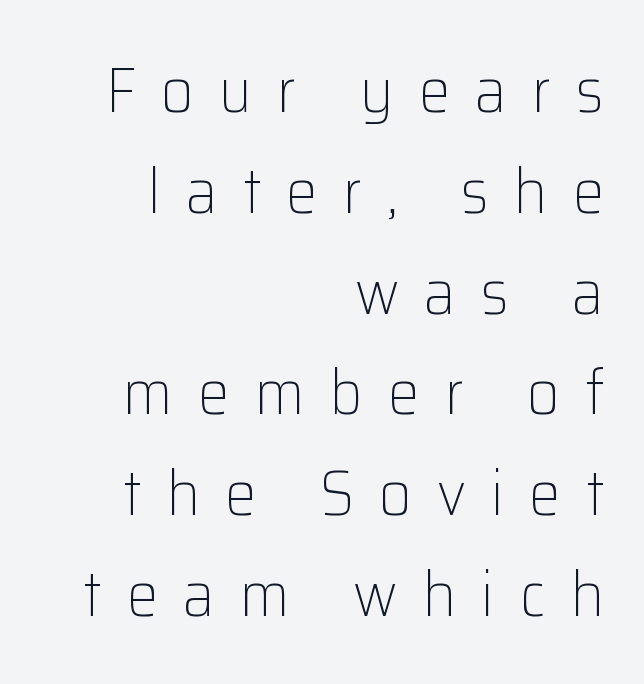
Honestly, the row spacing looks completely unremarkable. Short and long lines alike share a common ending point at right. No extra ink here — the face is not bold. What kind of face is this? One without serifs — a sans. Descenders are the only things crossing below the line. Caption: expanded tracking, letters set apart.
